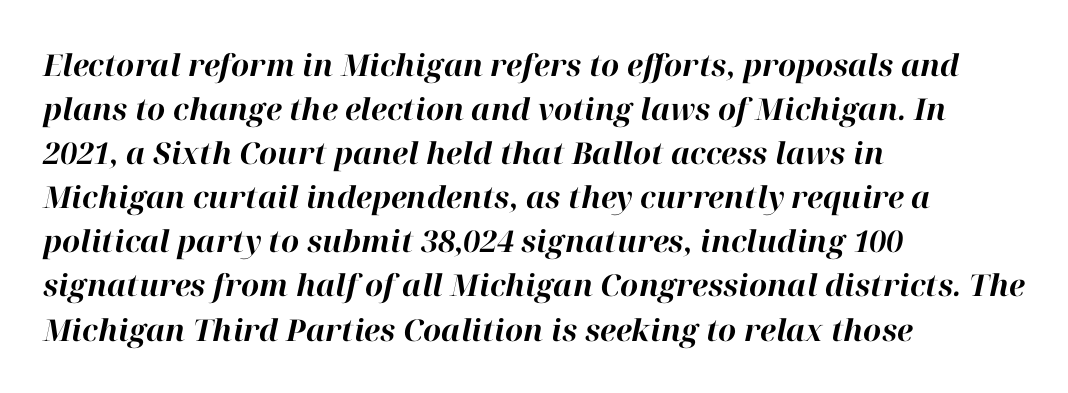
As a designer I'd log this as weight 700, bold. The passage shown has conventional tracking throughout. Regarding leading, the lines here are spaced in the standard way. You can tell it's italic because the verticals aren't actually vertical. Short and long lines alike share a common starting point at left. Plain, unruled lines of type.
